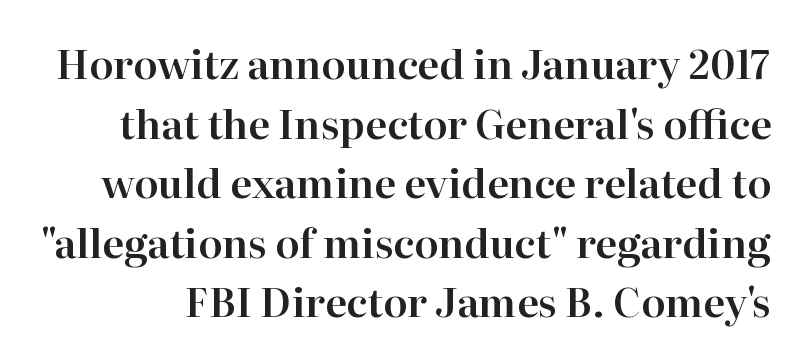
{"serif": "yes", "italic": "no", "width": "normal", "stroke_contrast": "high", "x_height": "medium", "monospaced": "no", "underline": "no", "line_spacing": "normal", "line_spacing_ratio": 1.49, "letter_spacing": "normal", "letter_spacing_em": 0.0, "glyph_px": 40}
